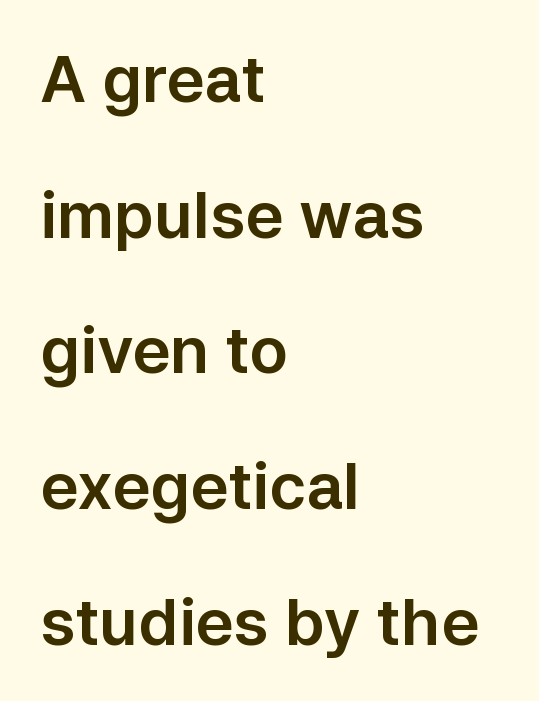
{"serif": "no", "italic": "no", "width": "normal", "stroke_contrast": "low", "x_height": "medium", "monospaced": "no", "underline": "no", "align": "left", "line_spacing": "loose", "line_spacing_ratio": 2.12, "letter_spacing": "normal", "letter_spacing_em": 0.0, "glyph_px": 64}
